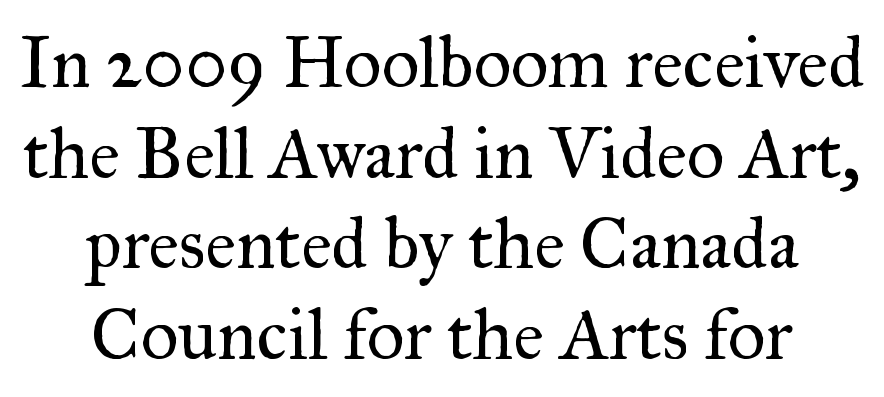
The letterforms sit at book weight or below. Designer's note — italics off, roman on. You can tell from the footed stems that serif type was used. Clear beneath every line of the passage. Note the varied advance widths — an 'i' is clearly narrower than an 'm'. If you folded the block vertically in half, each line would mirror itself in length.
